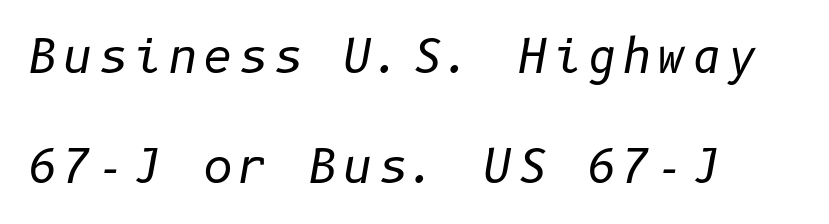
The weight tops out at a normal text grade. Vertical spacing — loose. Short and long lines alike share a common starting point at left. There's an unmistakable incline to the writing here.
